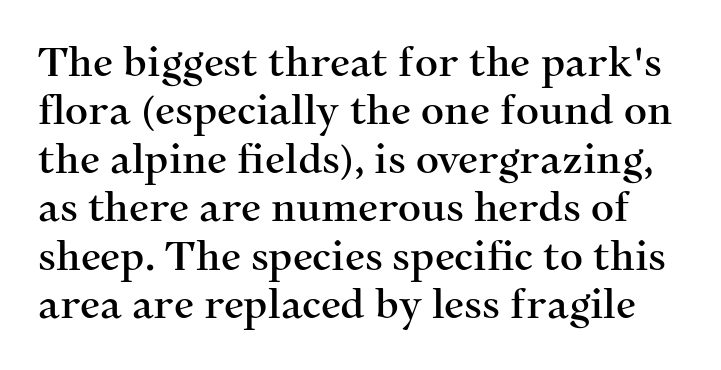
Spacing verdict: proportional, widths tailored to each character. Anything drawn beneath the words? Only blank space. Font category for this specimen: serif. Students, note that the glyphs here touch the page at normal intervals. The specimen reads as upright at a glance.
